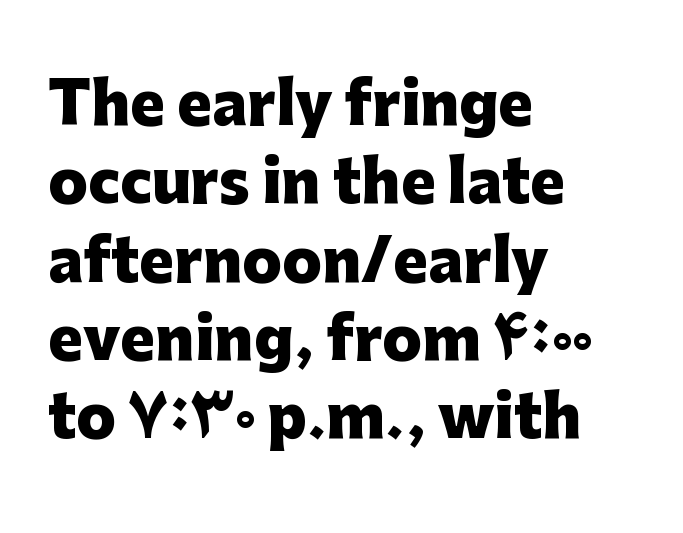
The passage shown is emphatically bold. The lettering holds an erect, upright posture throughout. Each row of text sits above clean, open space. The face used here is proportionally spaced, like ordinary book or web type. The leading is moderate, giving the passage an even texture. Short note: letters normally spaced.
